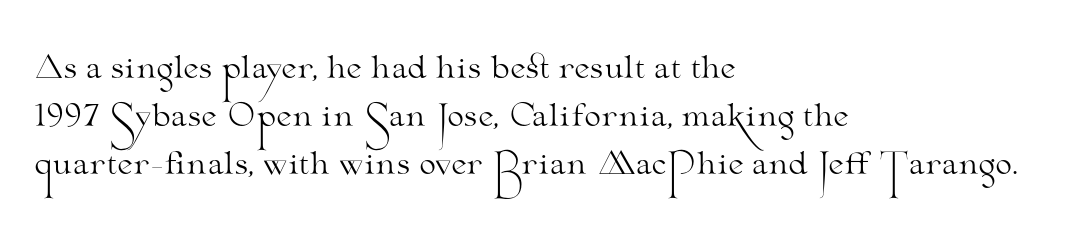
Q: Is the text bold? A: No.
Q: Is the text italic (slanted)? A: No, it is upright.
Q: Is the typeface a serif or a sans-serif typeface? A: Serif.
Q: Is the text underlined? A: No.
Q: How is the paragraph aligned? A: Left-aligned.
Q: Is the spacing between letters normal or unusually wide? A: Normal.
Q: Is the spacing between lines tight, normal or loose? A: Normal.
Q: Width (condensed, normal, or wide)? A: Wide.
Q: Stroke contrast? A: Medium.
Q: x-height? A: Small.
Q: Monospaced? A: No.
